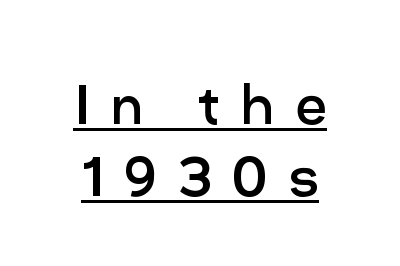
Q: Is the text bold? A: No.
Q: Is the text italic (slanted)? A: No, it is upright.
Q: Is the typeface a serif or a sans-serif typeface? A: Sans-serif.
Q: Is the text underlined? A: Yes.
Q: Is the spacing between letters normal or unusually wide? A: Unusually wide.
Q: Is the spacing between lines tight, normal or loose? A: Tight.
Q: Width (condensed, normal, or wide)? A: Normal.
Q: Stroke contrast? A: Low.
Q: x-height? A: Medium.
Q: Monospaced? A: No.
